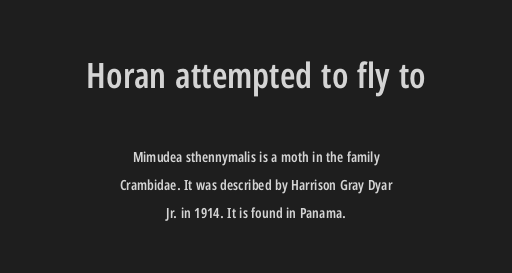
Interline gaps are noticeably wide in this sample. The setting favours the middle, as headings and verse often do. Unlike a traditional serif, this face leaves its strokes unadorned. Quick note: not italic, upright. These lines carry some extra weight — a demibold, not a full bold.
